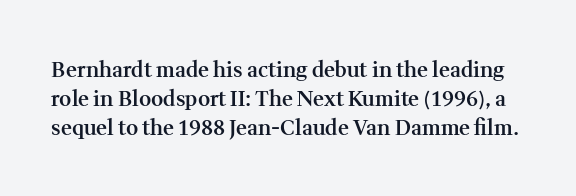
{"italic": "no", "bold": "semi", "underline": "no", "line_spacing": "normal", "line_spacing_ratio": 1.38, "letter_spacing": "normal", "letter_spacing_em": 0.0, "glyph_px": 21}
